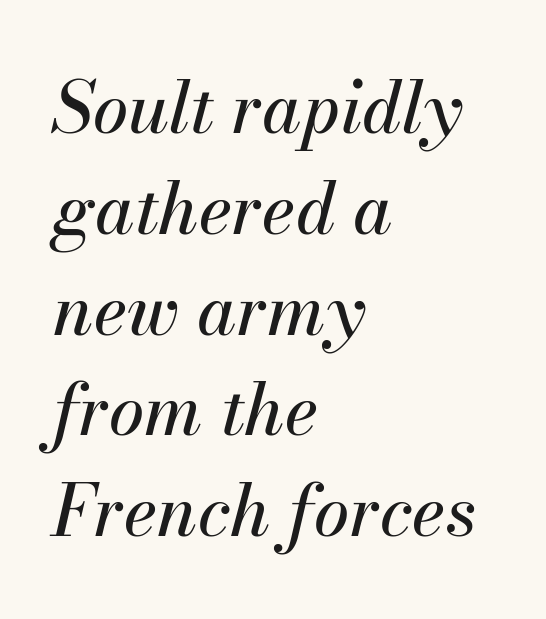
Q: Is the text italic (slanted)? A: Yes, it leans right by about 13 degrees.
Q: Is the text underlined? A: No.
Q: How is the paragraph aligned? A: Left-aligned.
Q: Is the spacing between letters normal or unusually wide? A: Normal.
Q: Is the spacing between lines tight, normal or loose? A: Normal.
Q: Width (condensed, normal, or wide)? A: Normal.
Q: Stroke contrast? A: Medium.
Q: x-height? A: Small.
Q: Monospaced? A: No.
